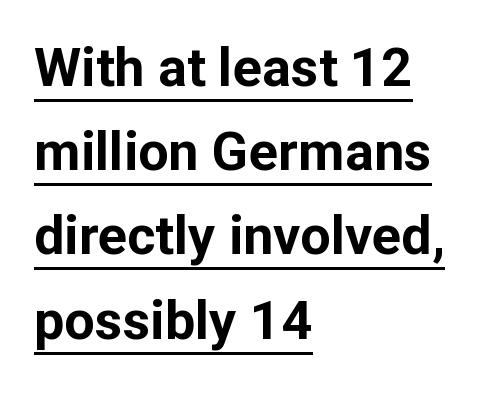
The image shows 54 px bold sans-serif type, upright; set left-aligned, normal line spacing (1.56x), normal letter spacing, underlined; low stroke contrast and a medium x-height.
